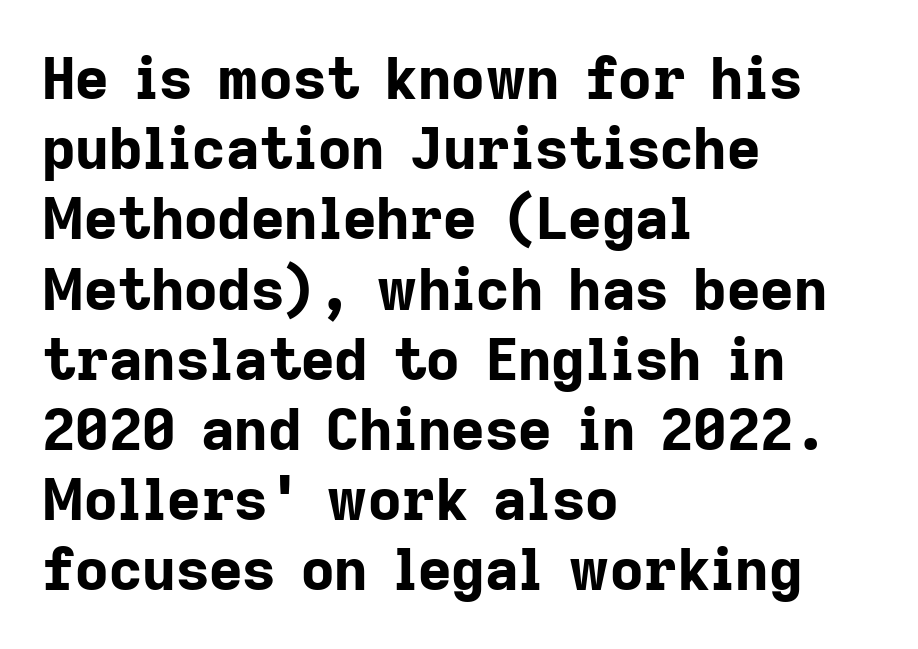
The image shows 58 px bold sans-serif type, upright; set left-aligned, line spacing 1.21x, normal letter spacing, not underlined; low stroke contrast and a medium x-height.
